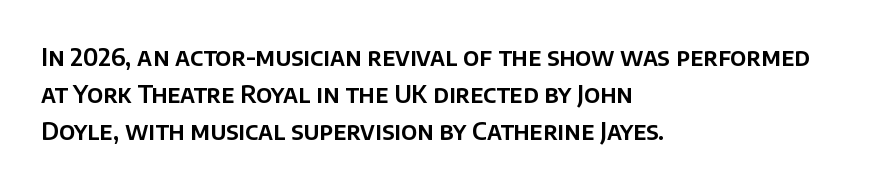
The image shows 24 px text type, upright; set left-aligned, normal line spacing (1.54x), normal letter spacing, not underlined.
